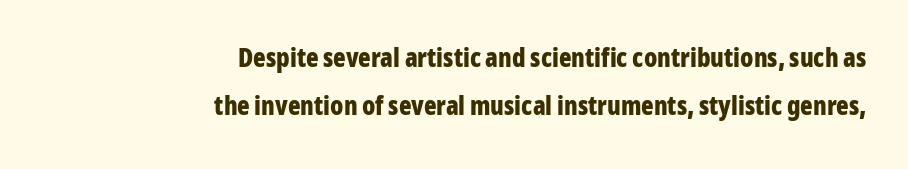
The image shows 26 px bold type, upright; set right-aligned, line spacing 1.85x, normal letter spacing, not underlined.
